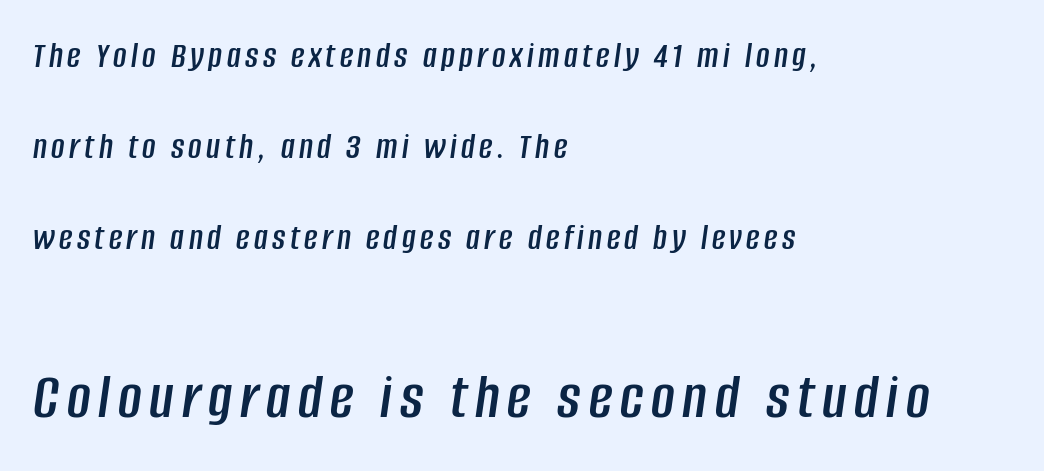
The image shows 65 px condensed type, italic (leaning right); set left-aligned, loose line spacing (2.46x), not underlined; the second (bottom) block is 1.76x larger; low stroke contrast and a large x-height.
